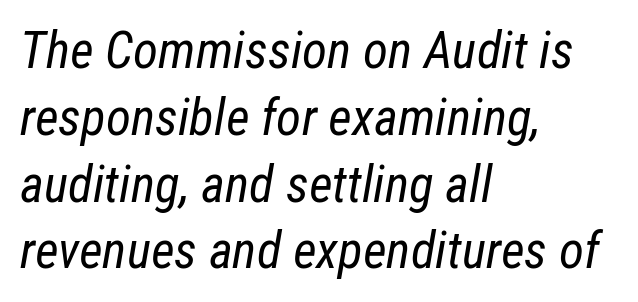
The image shows 51 px regular-weight, condensed type, italic (leaning right); set left-aligned, normal line spacing (1.31x), normal letter spacing, not underlined; low stroke contrast and a medium x-height.
